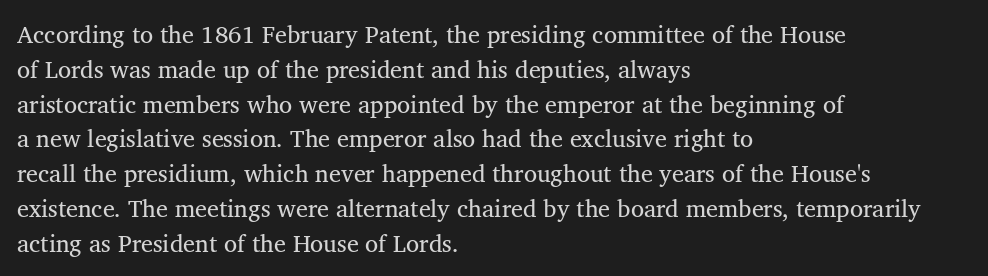
Summary of weight: not heavy and not bold. The passage shown stacks its lines at a standard gap. Upright lettering throughout. Tracking value appears to be zero — textbook default spacing.
